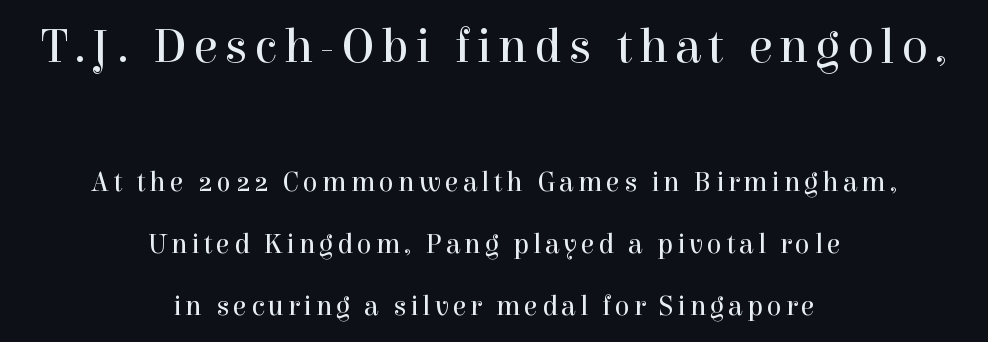
Only glyphs here, with clear space below each row. Do the characters align in a grid? No, the font is proportional. In terms of letterform style, serifs are clearly present. Vertical strokes here are truly vertical. The whitespace from short lines is split evenly between both sides. How would I describe the line gaps? Wide and relaxed.
